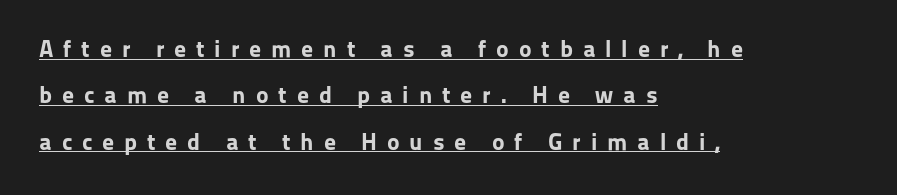
Q: Is the text bold? A: Yes.
Q: Is the text italic (slanted)? A: No, it is upright.
Q: Is the text underlined? A: Yes.
Q: How is the paragraph aligned? A: Left-aligned.
Q: Is the spacing between letters normal or unusually wide? A: Unusually wide.
Q: Is the spacing between lines tight, normal or loose? A: Loose.
